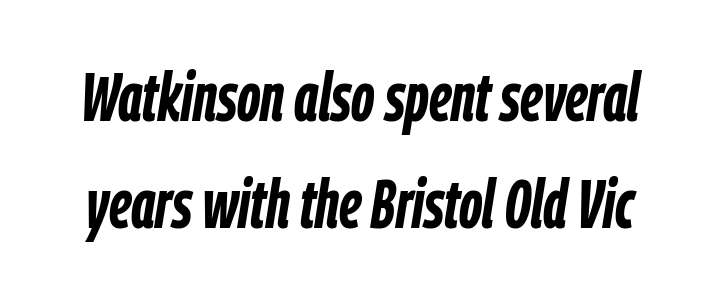
The image shows 68 px semibold, condensed type, italic (leaning right); set normal line spacing (1.57x), normal letter spacing, not underlined; low stroke contrast and a medium x-height.
